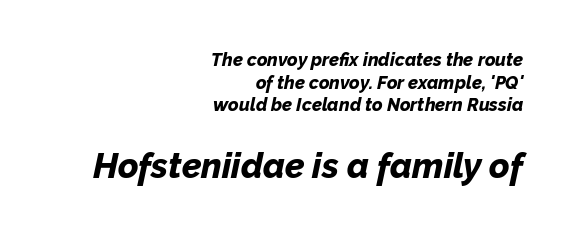
Characters are canted at an angle relative to the baseline's perpendicular. As a designer I'd log this as weight 700, bold. The vertical gap from one line to the next is medium. Scale increases going downward across the two blocks. The gaps between neighbouring characters are ordinary and unremarkable. The rag falls on the left side of this text block.
